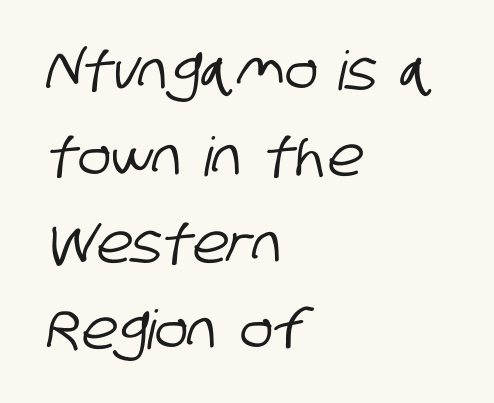
Regarding serifs, this sample does without them. You could not count columns in this text — the font is proportionally spaced. The line-height multiplier appears to be the usual default. The zone under the glyphs is completely vacant. Compared with a centered layout, this one pins lines to the left instead.
